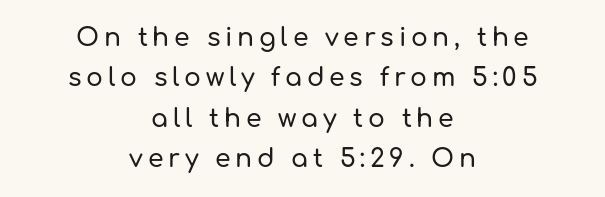
The image shows 25 px text type, upright; set centered, normal line spacing (1.62x), not underlined.
